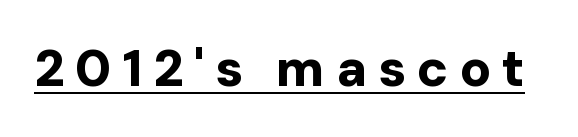
{"serif": "no", "italic": "no", "bold": "yes", "weight": "bold", "width": "normal", "stroke_contrast": "low", "x_height": "medium", "monospaced": "no", "underline": "yes", "letter_spacing": "wide", "letter_spacing_em": 0.2, "glyph_px": 52}
